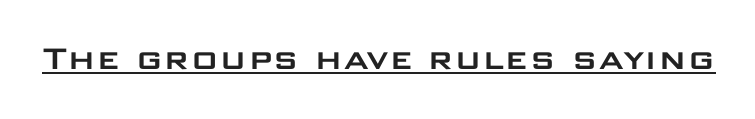
The image shows 38 px wide sans-serif type, upright; set normal letter spacing, underlined; low stroke contrast and a large x-height.
